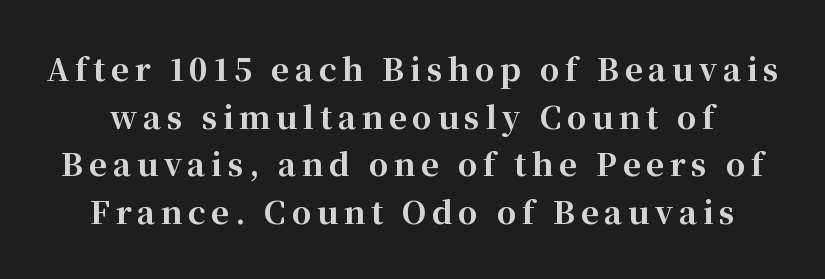
The image shows 31 px bold serif type, upright; set normal line spacing (1.54x), not underlined; high stroke contrast and a medium x-height.
